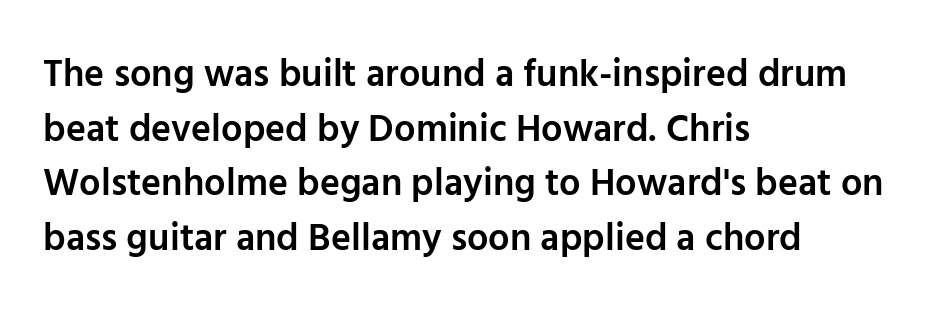
Q: Is the text bold? A: Semi-bold.
Q: Is the text italic (slanted)? A: No, it is upright.
Q: Is the typeface a serif or a sans-serif typeface? A: Sans-serif.
Q: Is the text underlined? A: No.
Q: How is the paragraph aligned? A: Left-aligned.
Q: Is the spacing between letters normal or unusually wide? A: Normal.
Q: Is the spacing between lines tight, normal or loose? A: Normal.
Q: Width (condensed, normal, or wide)? A: Normal.
Q: Stroke contrast? A: Low.
Q: x-height? A: Medium.
Q: Monospaced? A: No.
